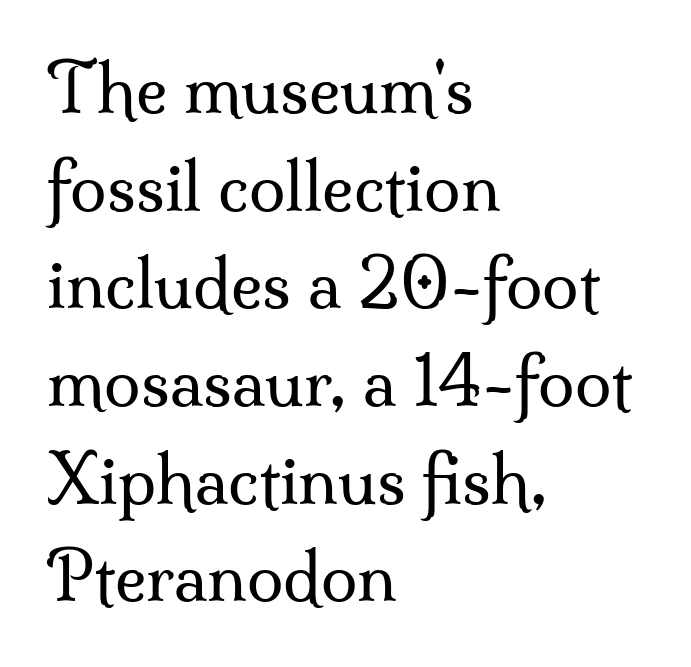
The image shows 66 px regular-weight serif type, upright; set left-aligned, normal line spacing (1.48x), normal letter spacing, not underlined; medium stroke contrast and a small x-height.
